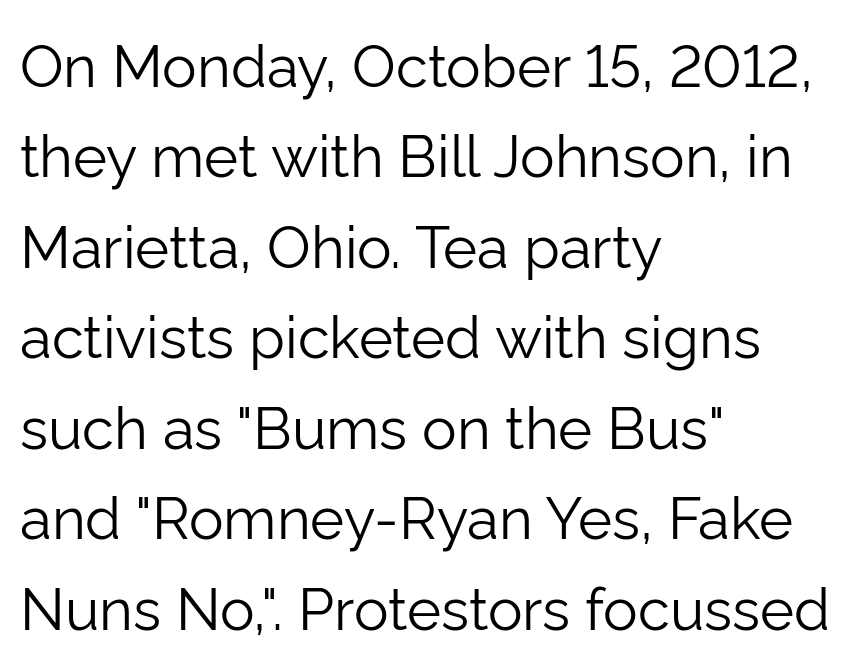
Decoration check: the copy has no underline. Compared with a centered layout, this one pins lines to the left instead. In terms of leading, this rendering sits right in the middle. Notice how the stems are strictly vertical — no italics here.
